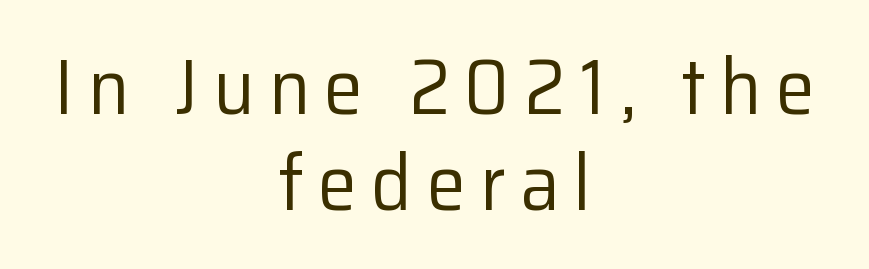
The image shows 79 px regular-weight sans-serif type, upright; set centered, line spacing 1.21x, not underlined; low stroke contrast and a medium x-height.
